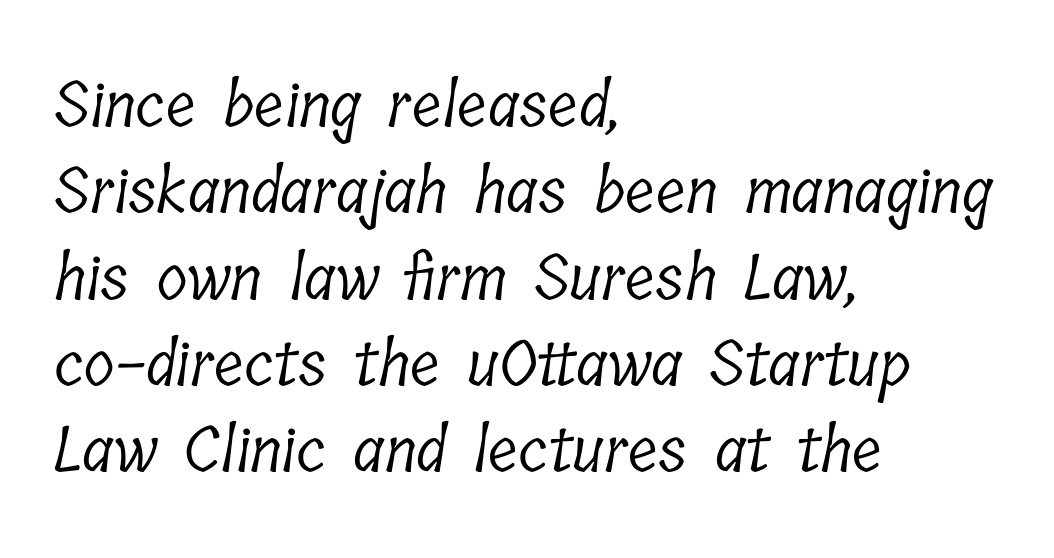
Q: Is the text bold? A: No.
Q: Is the typeface a serif or a sans-serif typeface? A: Serif.
Q: Is the text underlined? A: No.
Q: How is the paragraph aligned? A: Left-aligned.
Q: Is the spacing between letters normal or unusually wide? A: Normal.
Q: Is the spacing between lines tight, normal or loose? A: Normal.
Q: Width (condensed, normal, or wide)? A: Condensed.
Q: Stroke contrast? A: Low.
Q: x-height? A: Medium.
Q: Monospaced? A: No.
